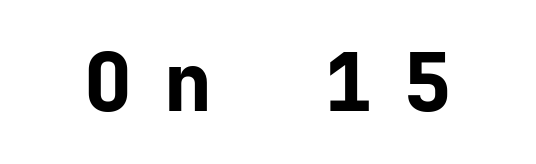
Q: Is the text bold? A: Yes.
Q: Is the text italic (slanted)? A: No, it is upright.
Q: Is the typeface a serif or a sans-serif typeface? A: Sans-serif.
Q: Is the text underlined? A: No.
Q: Is the spacing between letters normal or unusually wide? A: Unusually wide.
Q: Width (condensed, normal, or wide)? A: Normal.
Q: Stroke contrast? A: Low.
Q: x-height? A: Medium.
